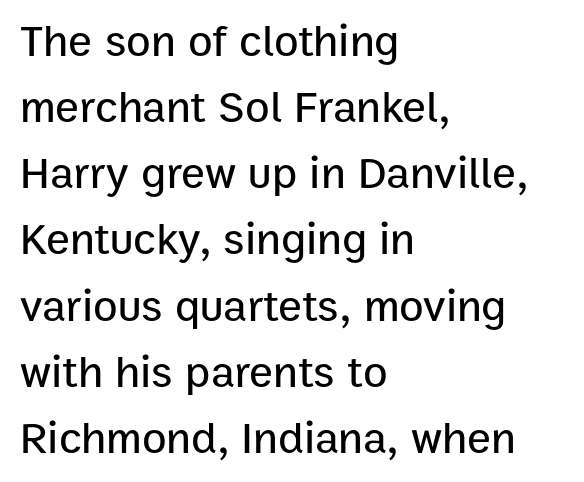
Q: Is the text italic (slanted)? A: No, it is upright.
Q: Is the typeface a serif or a sans-serif typeface? A: Sans-serif.
Q: Is the text underlined? A: No.
Q: How is the paragraph aligned? A: Left-aligned.
Q: Is the spacing between letters normal or unusually wide? A: Normal.
Q: Is the spacing between lines tight, normal or loose? A: Normal.
Q: Width (condensed, normal, or wide)? A: Normal.
Q: Stroke contrast? A: Low.
Q: x-height? A: Medium.
Q: Monospaced? A: No.
